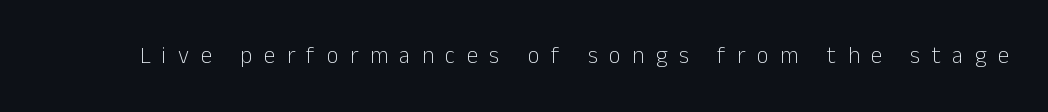
The axis of the letterforms is exactly vertical. Each row of text sits above clean, open space. How are the letters spaced? Widely, with obvious added tracking. Compared with a typical body face, this is equally light or lighter still.
